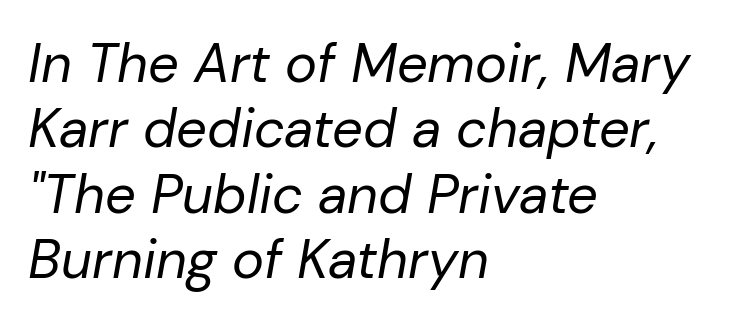
Q: Is the text bold? A: No.
Q: Is the text italic (slanted)? A: Yes, it leans right by about 10 degrees.
Q: Is the text underlined? A: No.
Q: How is the paragraph aligned? A: Left-aligned.
Q: Is the spacing between letters normal or unusually wide? A: Normal.
Q: Width (condensed, normal, or wide)? A: Normal.
Q: Stroke contrast? A: Low.
Q: x-height? A: Medium.
Q: Monospaced? A: No.
